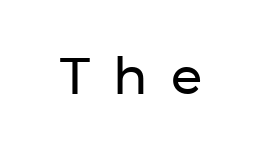
The image shows 51 px sans-serif type, upright; set unusually wide letter spacing (+0.45 em), not underlined; low stroke contrast and a medium x-height.
